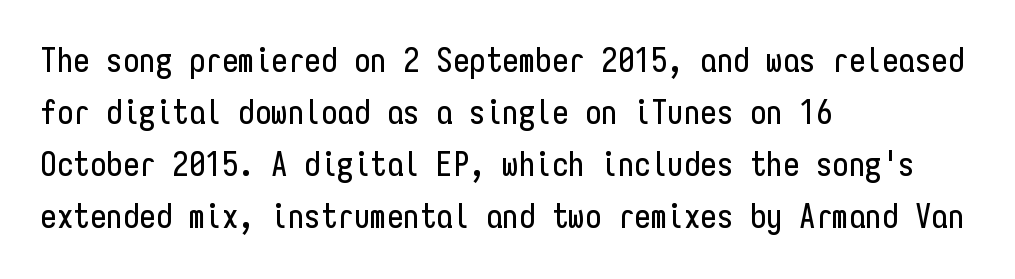
Notice how descenders clear the ascenders below comfortably — that's standard leading. A typesetter would call this monospace, since all characters share one set width. No italicization has been applied; the sample stays upright. The strip under each line holds only bare page. Check where the strokes stop: nothing finishes them off — pure sans.
